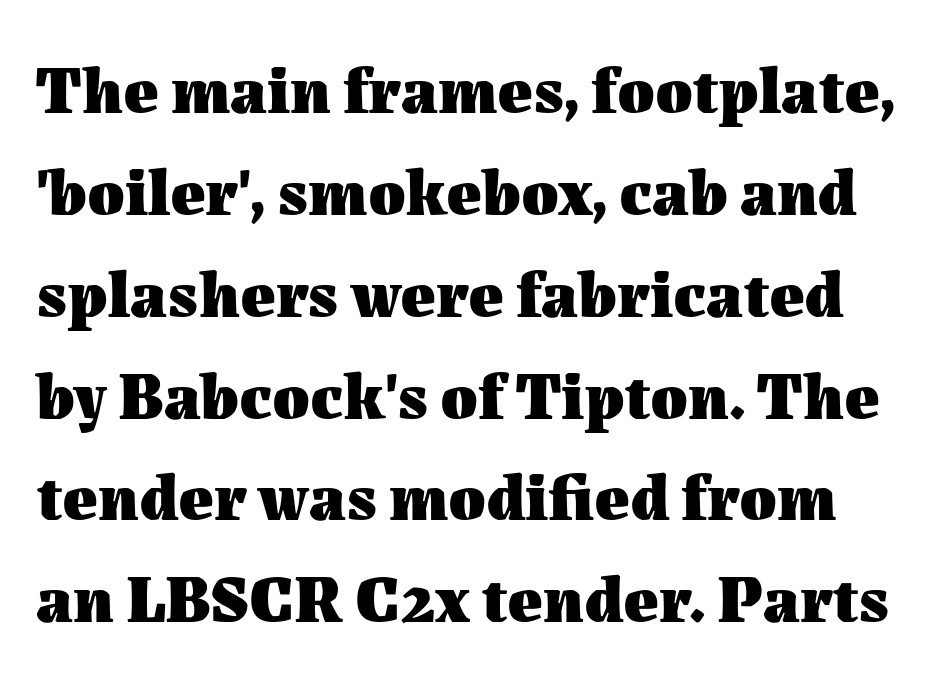
Letters rest on an invisible, unmarked baseline. Vertical strokes here are truly vertical. Think of a printed novel: that variable character pitch is what you see here. Summary of vertical rhythm: regular, with standard interline spacing. The letterforms sit shoulder to shoulder at normal distance.
